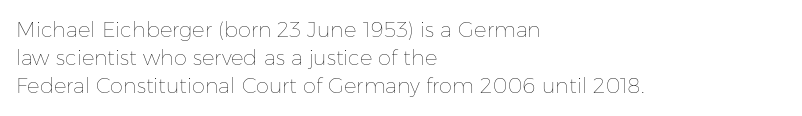
The image shows 21 px text type, upright; set left-aligned, normal line spacing (1.34x), normal letter spacing, not underlined.
